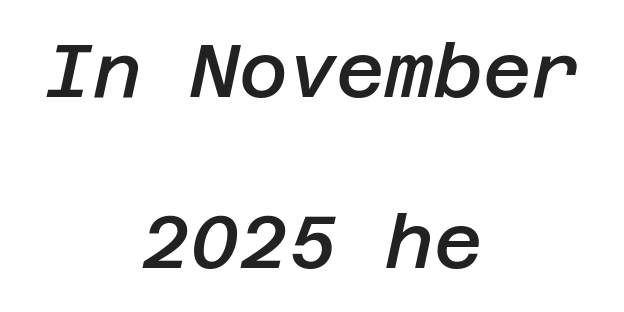
The letterforms sit shoulder to shoulder at normal distance. Alignment: centered. Is there much room between lines? Yes — plenty of vertical air separates them. No word sits above an underline. A fair bit of extra ink — the face is semibold, not bold. Style check: oblique.
